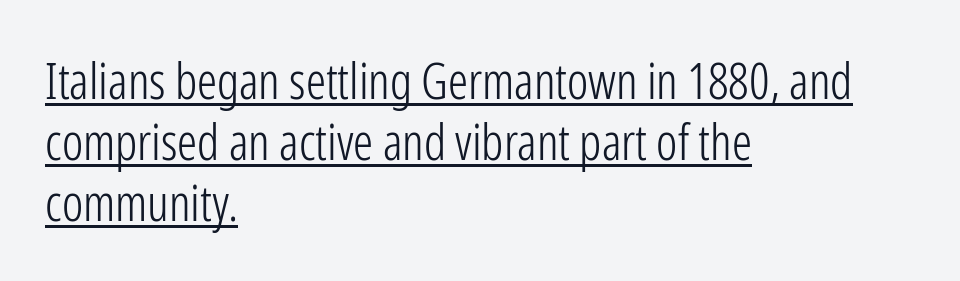
{"serif": "no", "italic": "no", "bold": "no", "weight": "light", "width": "condensed", "stroke_contrast": "low", "x_height": "medium", "monospaced": "no", "underline": "yes", "align": "left", "line_spacing_ratio": 1.22, "letter_spacing": "normal", "letter_spacing_em": 0.0, "glyph_px": 50}
